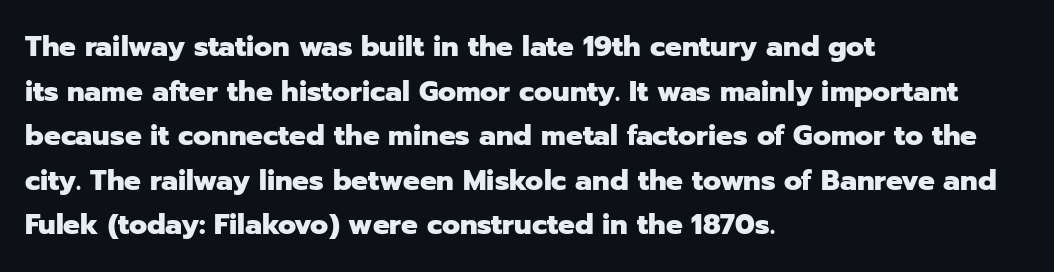
The rendering uses a bold face; every stroke is thick and dark. What stands out about the letter spacing? Nothing — it is the standard amount. A typesetter would call this proportional, since set widths differ per character. Underlining? Definitely not there. It's the straight-up-and-down kind of type. One glance says typical: line gaps are just what's usual.
